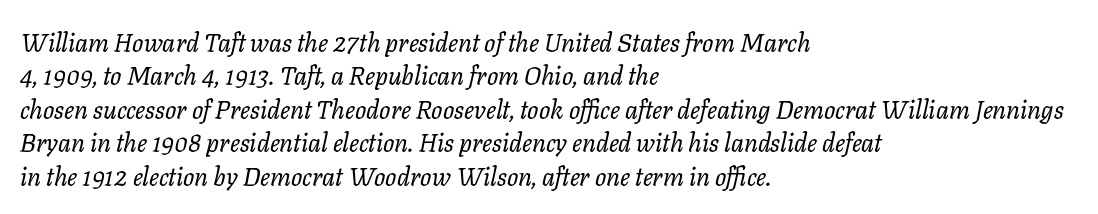
{"italic": "yes", "lean": "right", "slant_degrees": 11, "bold": "no", "underline": "no", "align": "left", "line_spacing": "normal", "line_spacing_ratio": 1.34, "letter_spacing": "normal", "letter_spacing_em": 0.0, "glyph_px": 25}
